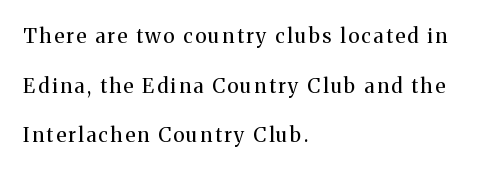
{"italic": "no", "bold": "no", "underline": "no", "align": "left", "line_spacing": "loose", "line_spacing_ratio": 2.48, "glyph_px": 20}
